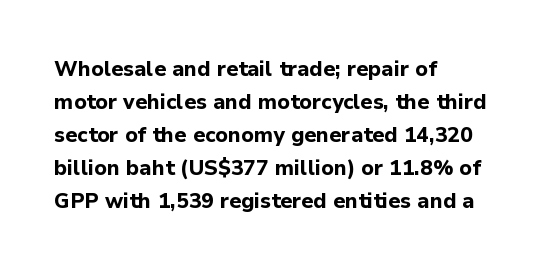
The sample has been set heavy, in full bold. Any mark beneath the type? The region is blank. The ragged edge is on the right, which tells us the setting is flush left. This sample uses plain, unmodified letter spacing. Posture: vertical. Does the leading feel generous? No, just average.
